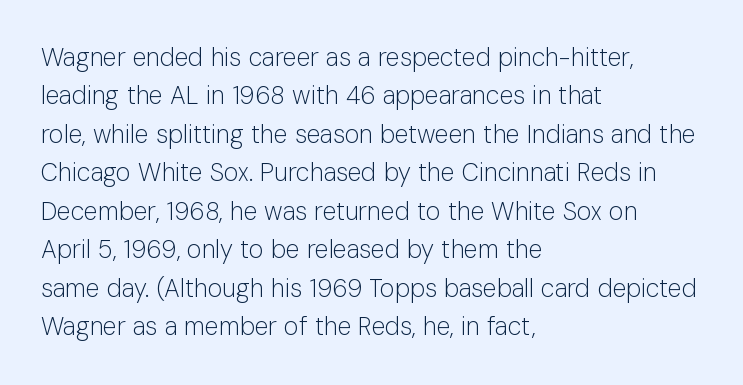
{"italic": "no", "bold": "no", "underline": "no", "align": "left", "line_spacing": "normal", "line_spacing_ratio": 1.54, "letter_spacing": "normal", "letter_spacing_em": 0.0, "glyph_px": 25}
